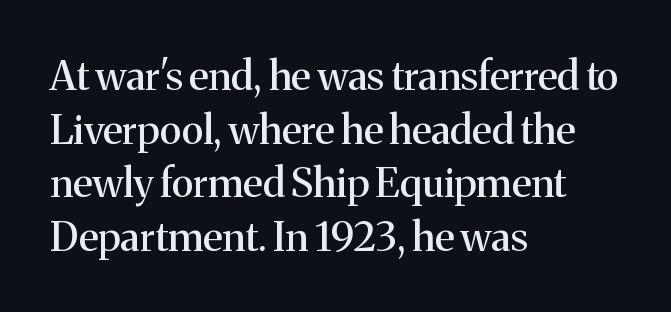
The image shows 40 px serif type, upright; set left-aligned, normal line spacing (1.34x), normal letter spacing, not underlined; medium stroke contrast and a medium x-height.
